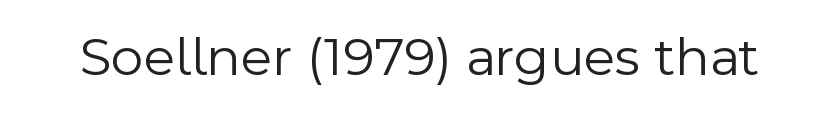
The font family rendered here belongs to the sans-serif group. The letters look calm and open, with moderate or lighter stems. Anything drawn beneath the words? Only blank space. This is the regular roman posture of the typeface. Character widths vary here, with narrow letters taking less room than wide ones. Does extra space separate the letters? No, they use regular spacing.
